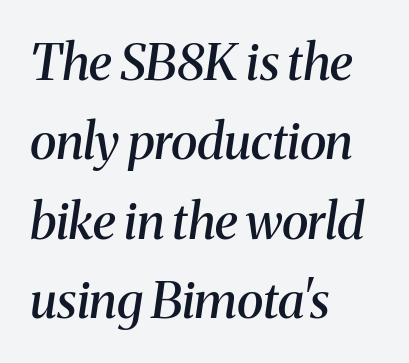
Q: Is the text bold? A: Semi-bold.
Q: Is the text italic (slanted)? A: Yes, it leans right by about 8 degrees.
Q: Is the typeface a serif or a sans-serif typeface? A: Serif.
Q: Is the text underlined? A: No.
Q: How is the paragraph aligned? A: Left-aligned.
Q: Is the spacing between letters normal or unusually wide? A: Normal.
Q: Is the spacing between lines tight, normal or loose? A: Normal.
Q: Width (condensed, normal, or wide)? A: Normal.
Q: Stroke contrast? A: Medium.
Q: x-height? A: Medium.
Q: Monospaced? A: No.
